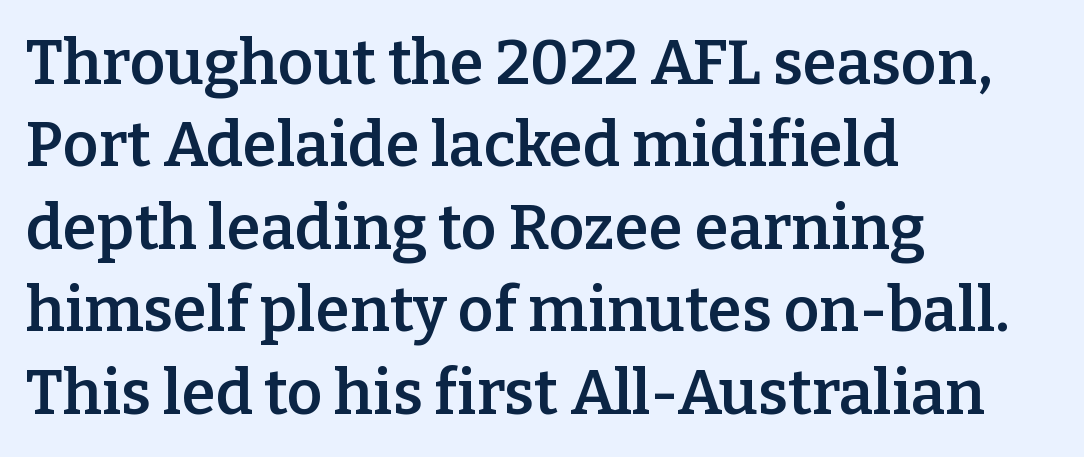
Each row of text sits above clean, open space. Notice how descenders clear the ascenders below comfortably — that's standard leading. Does the lettering tilt? It doesn't — this is upright. The tracking reads as untouched default to a designer's eye.
